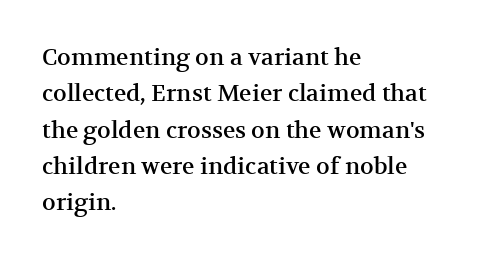
Q: Is the text italic (slanted)? A: No, it is upright.
Q: Is the text underlined? A: No.
Q: How is the paragraph aligned? A: Left-aligned.
Q: Is the spacing between letters normal or unusually wide? A: Normal.
Q: Is the spacing between lines tight, normal or loose? A: Normal.
